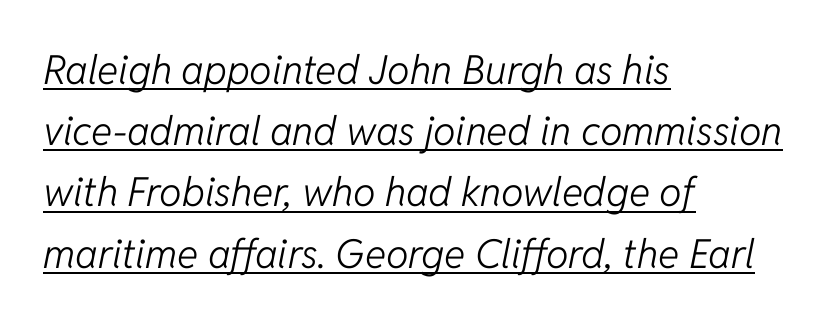
The image shows 40 px light type, italic (leaning right); set left-aligned, normal line spacing (1.53x), normal letter spacing, underlined; low stroke contrast and a medium x-height.
